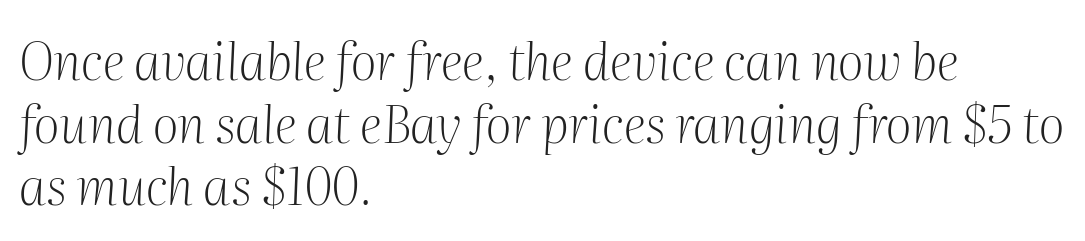
The typesetter chose a ragged-right arrangement here. The area under the type is left untouched. The letters sit at their default tracking, neither squeezed nor spread. Little horizontal feet cap the strokes, marking this as serif type.
